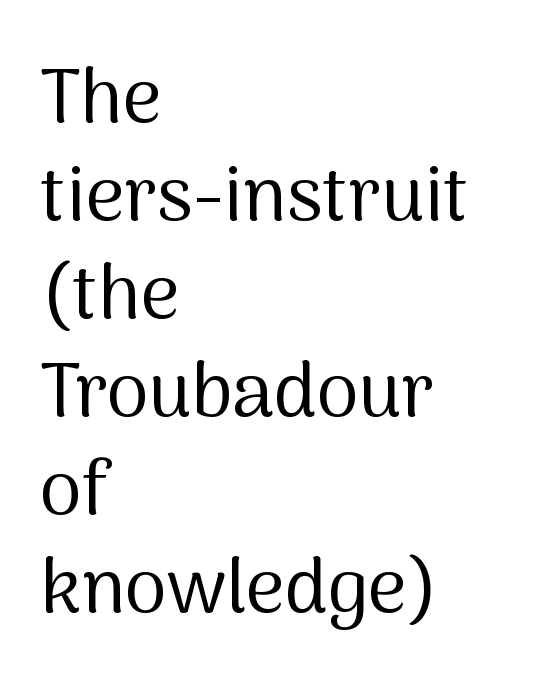
{"serif": "no", "italic": "no", "bold": "no", "weight": "regular", "width": "normal", "stroke_contrast": "medium", "x_height": "medium", "monospaced": "no", "underline": "no", "align": "left", "line_spacing": "normal", "line_spacing_ratio": 1.29, "letter_spacing": "normal", "letter_spacing_em": 0.0, "glyph_px": 76}
